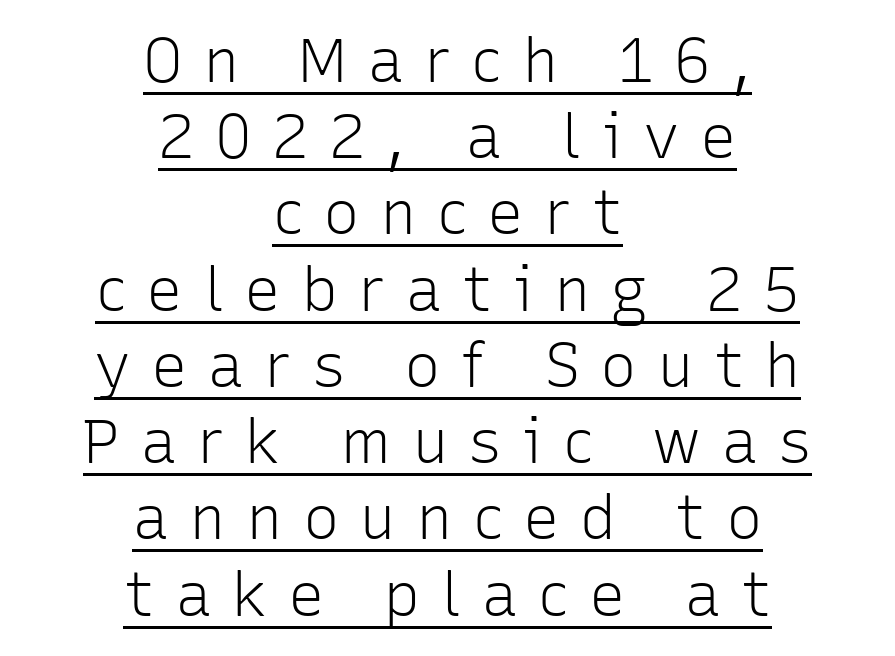
{"serif": "no", "italic": "no", "bold": "no", "weight": "light", "width": "normal", "stroke_contrast": "low", "x_height": "medium", "monospaced": "no", "underline": "yes", "align": "center", "line_spacing": "normal", "line_spacing_ratio": 1.25, "letter_spacing": "wide", "letter_spacing_em": 0.33, "glyph_px": 61}
